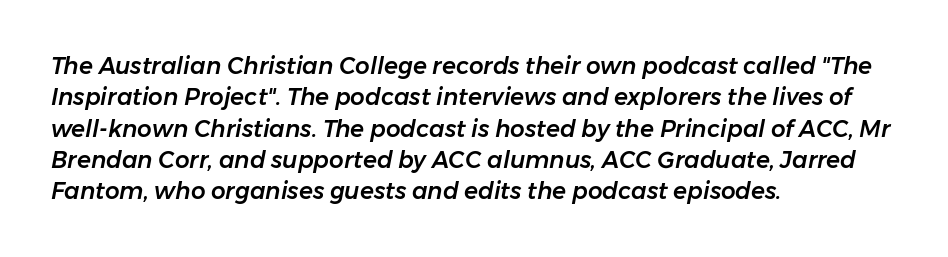
{"italic": "yes", "lean": "right", "slant_degrees": 11, "underline": "no", "align": "left", "line_spacing": "normal", "line_spacing_ratio": 1.36, "letter_spacing": "normal", "letter_spacing_em": 0.0, "glyph_px": 23}
